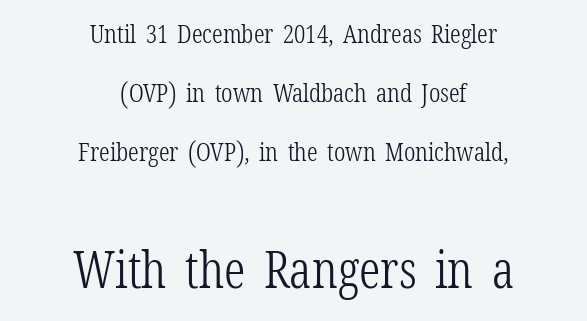
The image shows 52 px light, condensed serif type, upright; set centered, loose line spacing (2.27x), normal letter spacing, not underlined; the second (bottom) block is 2.0x larger; low stroke contrast and a medium x-height.
